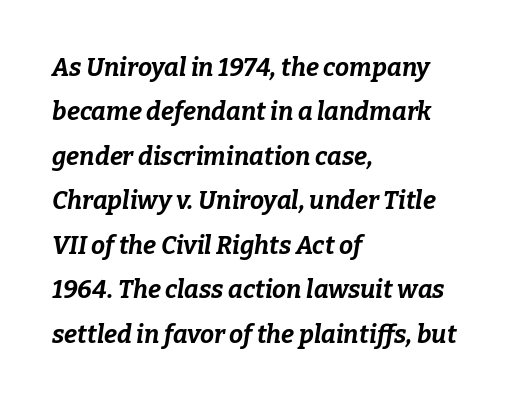
The image shows 25 px bold type, italic (leaning right); set left-aligned, line spacing 1.78x, normal letter spacing, not underlined.
